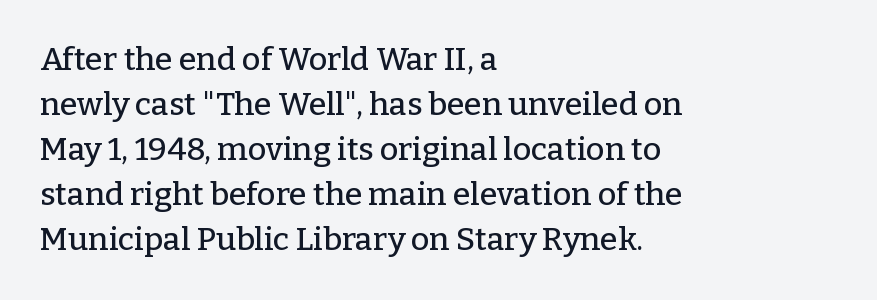
Q: Is the text italic (slanted)? A: No, it is upright.
Q: Is the typeface a serif or a sans-serif typeface? A: Serif.
Q: Is the text underlined? A: No.
Q: How is the paragraph aligned? A: Left-aligned.
Q: Is the spacing between letters normal or unusually wide? A: Normal.
Q: Is the spacing between lines tight, normal or loose? A: Normal.
Q: Width (condensed, normal, or wide)? A: Normal.
Q: Stroke contrast? A: Low.
Q: x-height? A: Medium.
Q: Monospaced? A: No.
